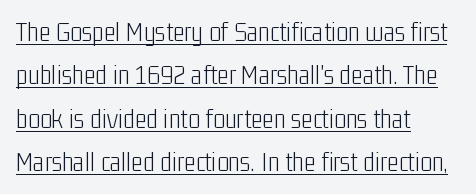
{"serif": "no", "italic": "no", "bold": "no", "weight": "light", "width": "condensed", "stroke_contrast": "low", "x_height": "medium", "monospaced": "no", "underline": "yes", "align": "left", "line_spacing": "normal", "line_spacing_ratio": 1.55, "letter_spacing": "normal", "letter_spacing_em": 0.0, "glyph_px": 28}
